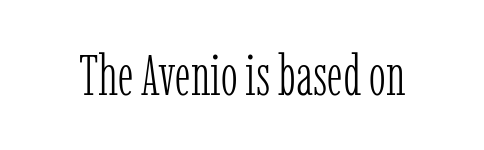
Q: Is the text bold? A: No.
Q: Is the text italic (slanted)? A: No, it is upright.
Q: Is the typeface a serif or a sans-serif typeface? A: Serif.
Q: Is the text underlined? A: No.
Q: Is the spacing between letters normal or unusually wide? A: Normal.
Q: Width (condensed, normal, or wide)? A: Condensed.
Q: Stroke contrast? A: Low.
Q: x-height? A: Medium.
Q: Monospaced? A: No.
